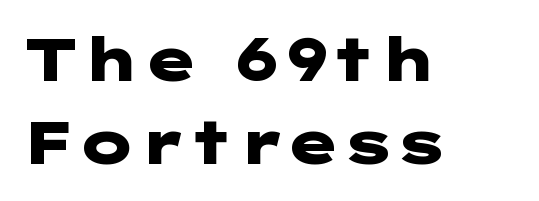
Observe the absence of serifs on each vertical stroke in this sample. Where is the straight margin? On the left. Unlike italic type, these characters show no tilt at all. Caption: standard tracking, unaltered. The glyphs have the mass of a bold cut. The space directly below the letters is spotless.
